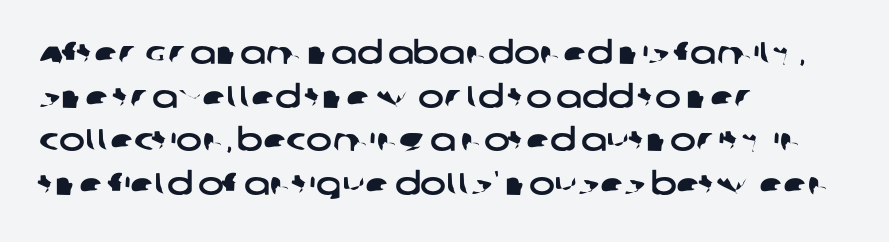
The image shows 31 px wide sans-serif type; set left-aligned, normal line spacing (1.41x), normal letter spacing, not underlined; low stroke contrast and a large x-height.
